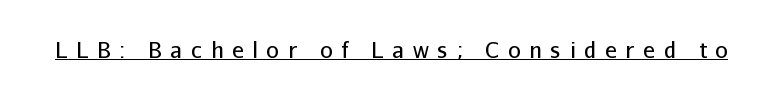
The passage shown is underscored from start to finish. Quick note: not italic, upright. On a weight scale, this lands at 450 or below. Short note: letters widely spaced.
